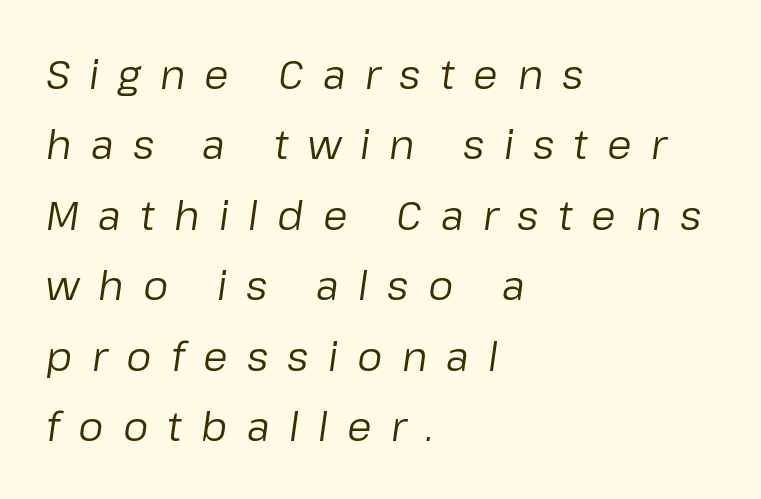
{"italic": "yes", "lean": "right", "slant_degrees": 8, "bold": "no", "weight": "regular", "width": "normal", "stroke_contrast": "low", "x_height": "medium", "monospaced": "no", "underline": "no", "align": "left", "line_spacing_ratio": 1.76, "letter_spacing": "wide", "letter_spacing_em": 0.48, "glyph_px": 40}
